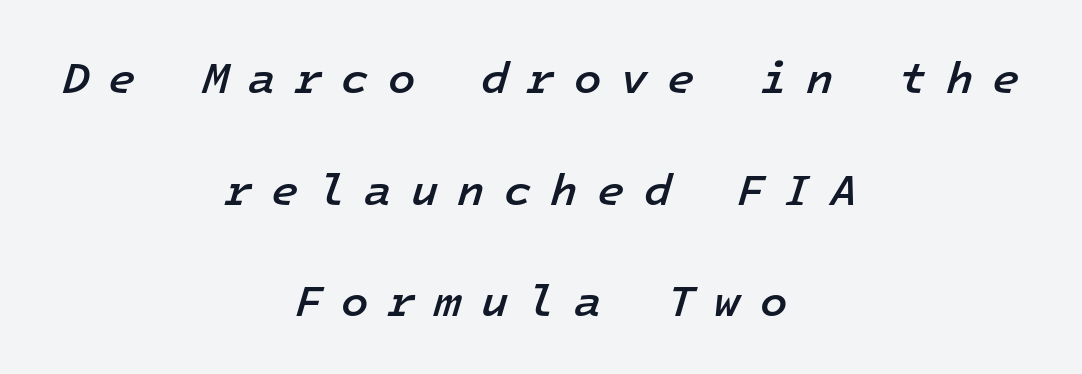
Each row of text sits above clean, open space. The rendering inserts visible extra space after every character. Each letter, wide or thin by design, is forced into the same width here. The text carries the slant typical of an italic or oblique font. Leftover space on each line is divided equally before and after the words. Does the leading feel generous? Absolutely, it's lavish.
